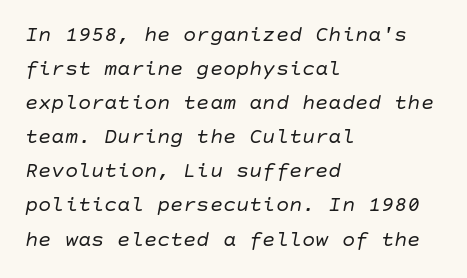
These lines sit exactly where default settings would place them. The letters are slanted; this is an italic face. Glance below the letters and you will spot only blank space. The paragraph shown leans on its left margin. The tracking reads as untouched default to a designer's eye. Compared with a typical body face, this is equally light or lighter still.
